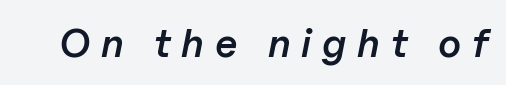
{"italic": "yes", "lean": "right", "slant_degrees": 11, "bold": "semi", "weight": "semibold", "width": "normal", "stroke_contrast": "low", "x_height": "medium", "monospaced": "no", "underline": "no", "letter_spacing": "wide", "letter_spacing_em": 0.27, "glyph_px": 40}
